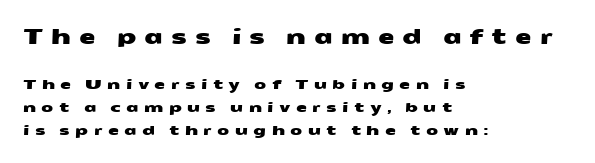
{"underline": "no", "align": "left", "line_spacing": "normal", "line_spacing_ratio": 1.66, "letter_spacing": "wide", "letter_spacing_em": 0.38, "larger_block": "first", "size_ratio": 1.5, "glyph_px": 21}
